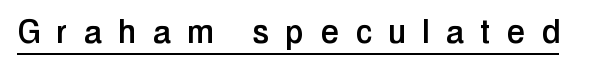
Looks like someone drew a line under every word here. Short note: letters widely spaced. Examine the stroke ends and you'll find no serifs. Tall strokes in this sample are plumb rather than angled.
